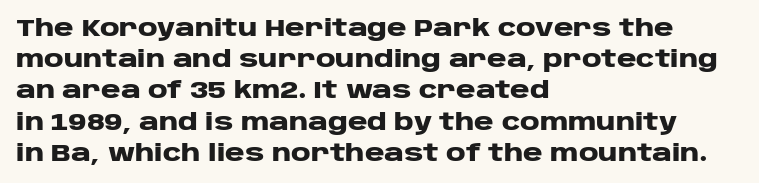
The image shows 24 px bold type, upright; set left-aligned, normal line spacing (1.3x), normal letter spacing, not underlined.
